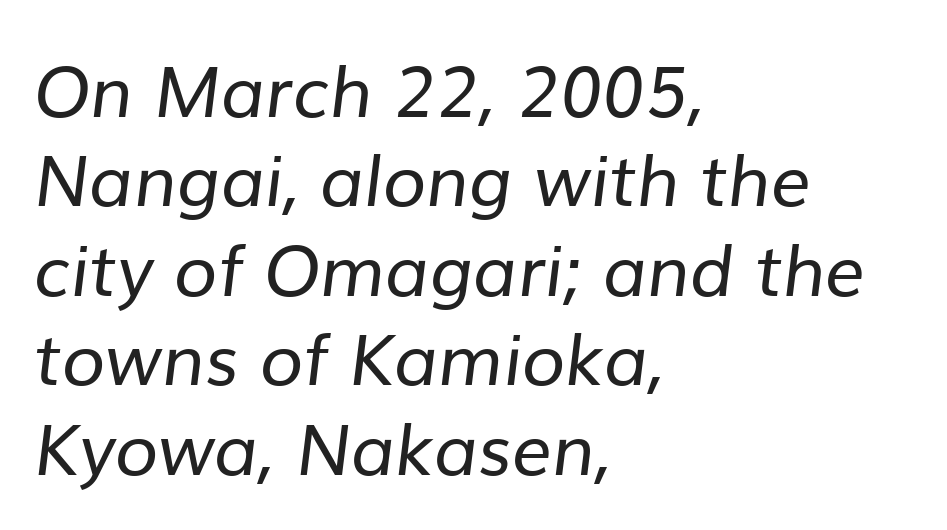
The setting favours the left margin, as ordinary paragraphs usually do. Does the leading feel generous? No, just average. No feet cap the strokes, marking this as sans-serif type. The glyphs are unaccompanied by any horizontal stroke below them. Heft: none added — not bold.
